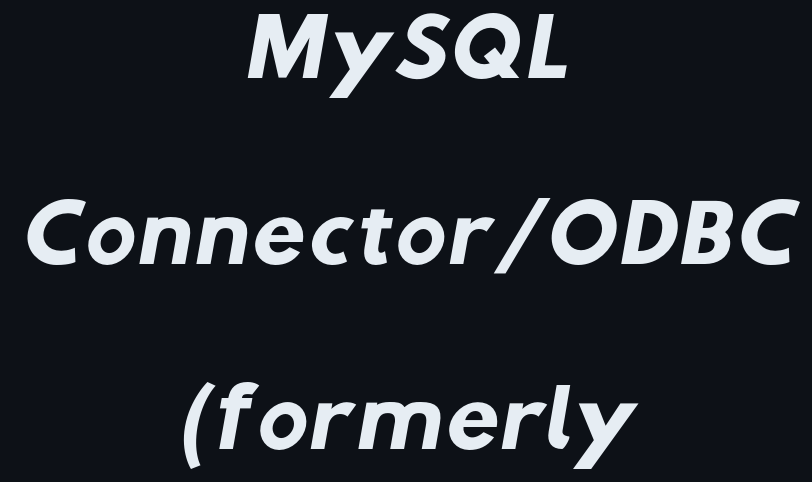
{"serif": "no", "bold": "yes", "weight": "heavy", "width": "normal", "stroke_contrast": "low", "x_height": "medium", "monospaced": "no", "underline": "no", "align": "center", "line_spacing": "loose", "line_spacing_ratio": 2.41, "letter_spacing": "normal", "letter_spacing_em": 0.0, "glyph_px": 77}
